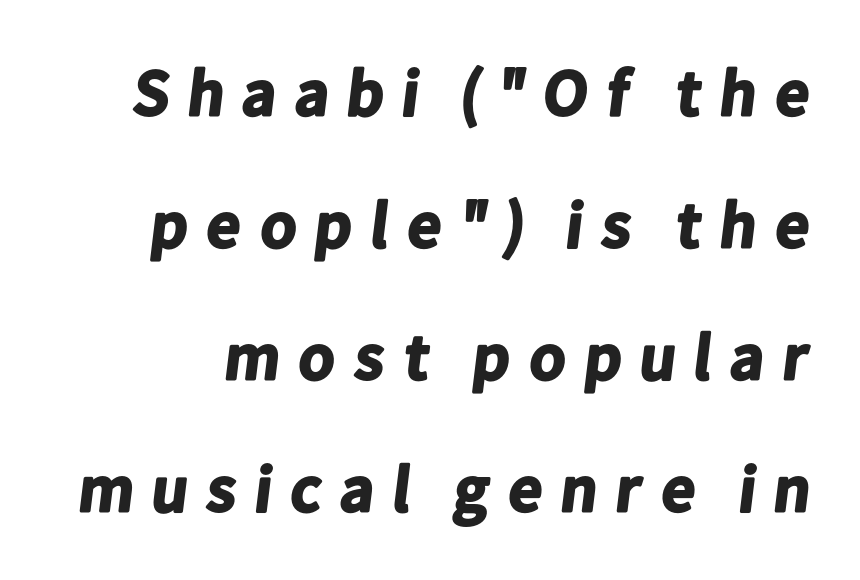
The image shows 66 px bold sans-serif type; set loose line spacing (2.0x), unusually wide letter spacing (+0.21 em), not underlined; low stroke contrast and a medium x-height.
